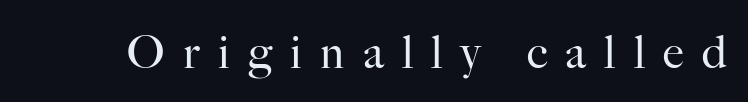
{"serif": "yes", "italic": "no", "bold": "no", "weight": "regular", "width": "normal", "stroke_contrast": "high", "x_height": "small", "monospaced": "no", "underline": "no", "letter_spacing": "wide", "letter_spacing_em": 0.4, "glyph_px": 46}
